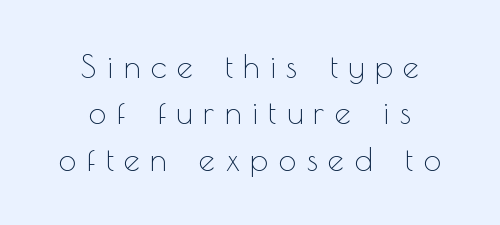
Q: Is the text bold? A: No.
Q: Is the text italic (slanted)? A: No, it is upright.
Q: Is the typeface a serif or a sans-serif typeface? A: Sans-serif.
Q: Is the text underlined? A: No.
Q: How is the paragraph aligned? A: Centered.
Q: Is the spacing between letters normal or unusually wide? A: Unusually wide.
Q: Is the spacing between lines tight, normal or loose? A: Normal.
Q: Width (condensed, normal, or wide)? A: Normal.
Q: x-height? A: Small.
Q: Monospaced? A: No.
